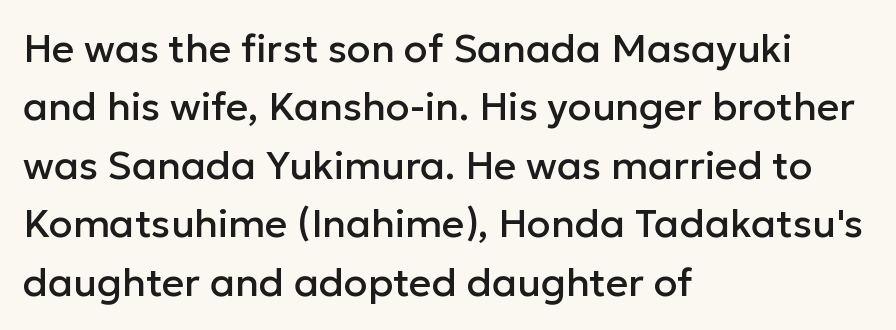
You can tell from the bare stems that sans-serif type was used. Layout note: lines flush left. Looks like regular typesetting: each glyph gets only the width it needs. The area under the type is left untouched.
